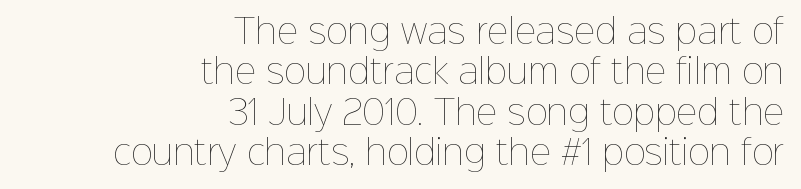
Unlike italic type, these characters show no tilt at all. The lines in this sample share a right terminus and differ only in where they begin. The letterforms sit at book weight or below. No word sits above an underline. The letterforms sit shoulder to shoulder at normal distance. Think of a printed novel: that variable character pitch is what you see here.
